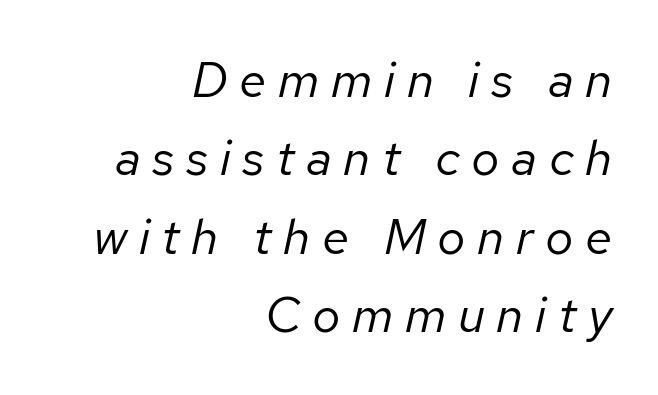
The image shows 50 px regular-weight type, italic (leaning right); set right-aligned, normal line spacing (1.57x), unusually wide letter spacing (+0.23 em), not underlined; low stroke contrast and a medium x-height.
